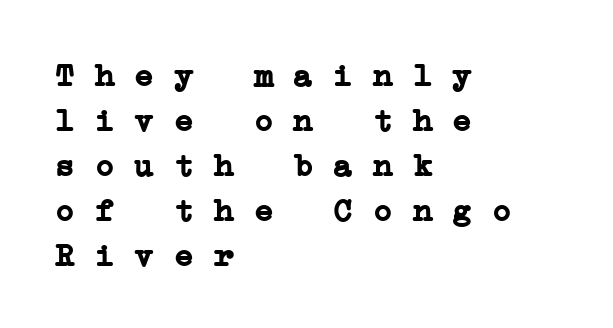
Every character here occupies the same horizontal width, giving the sample a typewriter-like rhythm. Is the type bold? Yes — the strokes are clearly thick and heavy. Look at the tracking — it's just the regular setting, nothing added. Check under the words: just untouched page. A normal amount of white space separates one row of letters from the next. I'd call this a serif setting — the letters wear small feet.
